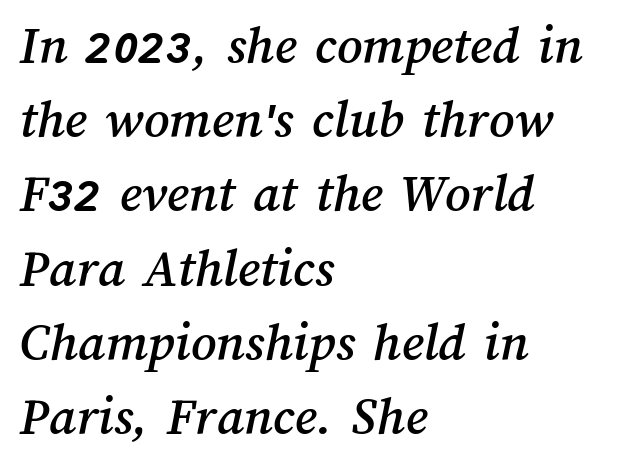
Notice how the passage keeps a crisp vertical edge on the left only. Each row of text sits above clean, open space. In terms of leading, this rendering sits right in the middle. Nothing unusual about the tracking: characters are spaced as the font intends. The rendering uses natural spacing where letterforms have individual widths.
